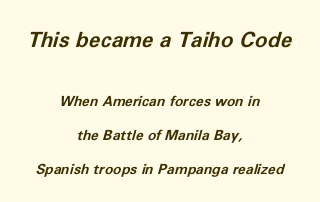
The image shows 21 px bold type, italic (leaning right); set centered, loose line spacing (2.41x), normal letter spacing, not underlined; the first (top) block is 1.5x larger.
